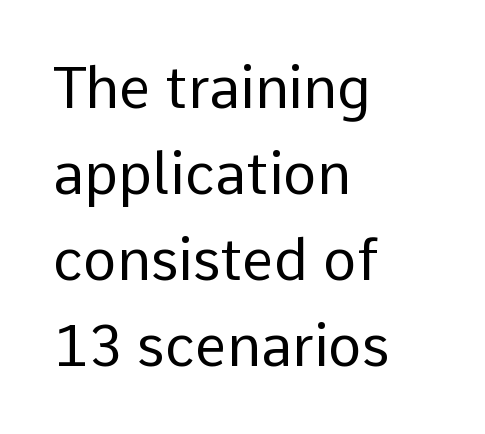
The ragged edge is on the right, which tells us the setting is flush left. In terms of posture, this sample is upright. No word sits above an underline. Serif or sans? Sans — the stroke terminals are bare. Reading down the column, the eye jumps a familiar distance to each next line.
